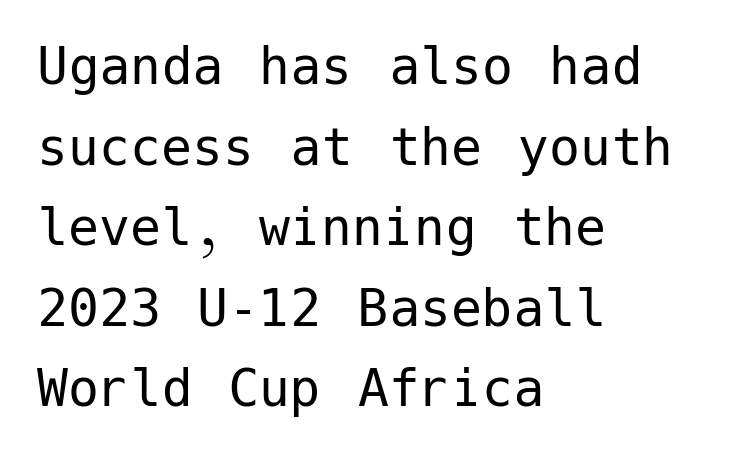
The image shows 62 px regular-weight sans-serif type, upright; set left-aligned, normal line spacing (1.3x), normal letter spacing, not underlined; low stroke contrast and a medium x-height.
